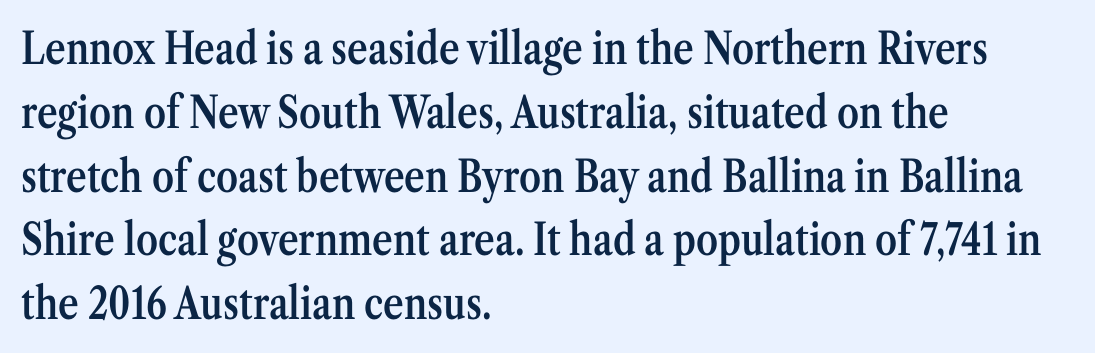
The image shows 44 px semibold, condensed serif type, upright; set left-aligned, normal line spacing (1.45x), normal letter spacing, not underlined; medium stroke contrast and a medium x-height.
